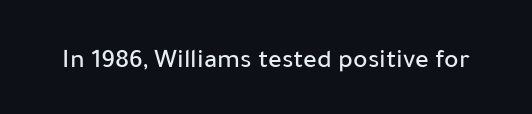
The image shows 27 px text type, upright; set normal letter spacing, not underlined.
